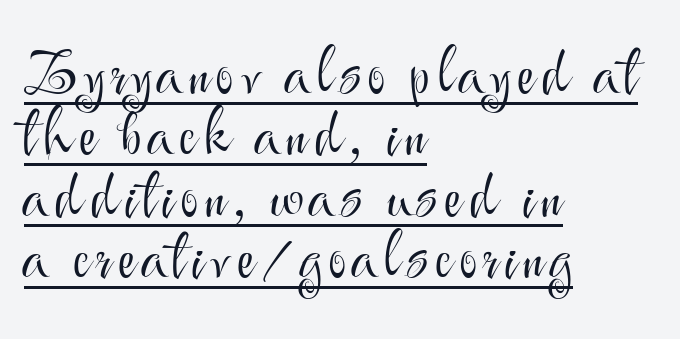
Vertical stems look standard width or narrower in stroke. Does the leading feel generous? Not at all — it's pinched. Varying glyph widths throughout — classic text-font behaviour.
